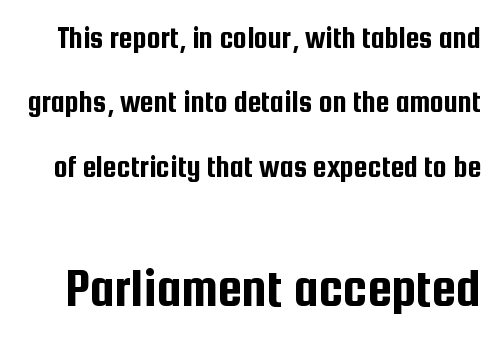
{"serif": "no", "italic": "no", "width": "condensed", "stroke_contrast": "low", "x_height": "medium", "monospaced": "no", "underline": "no", "line_spacing": "loose", "line_spacing_ratio": 2.08, "letter_spacing": "normal", "letter_spacing_em": 0.0, "larger_block": "second", "size_ratio": 1.77, "glyph_px": 55}
